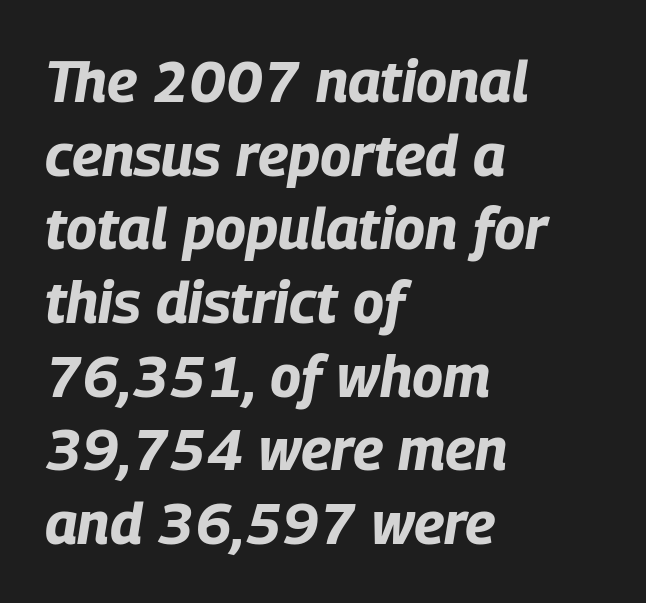
The image shows 58 px bold, condensed type, italic (leaning right); set left-aligned, normal line spacing (1.27x), normal letter spacing, not underlined; low stroke contrast and a large x-height.
